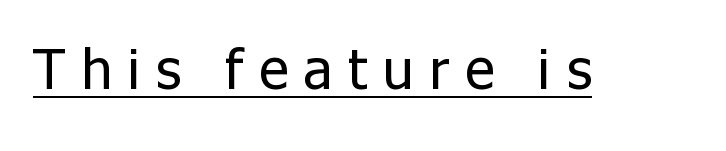
Q: Is the text bold? A: No.
Q: Is the text italic (slanted)? A: No, it is upright.
Q: Is the typeface a serif or a sans-serif typeface? A: Sans-serif.
Q: Is the text underlined? A: Yes.
Q: Is the spacing between letters normal or unusually wide? A: Unusually wide.
Q: Width (condensed, normal, or wide)? A: Normal.
Q: Stroke contrast? A: Low.
Q: x-height? A: Medium.
Q: Monospaced? A: No.
